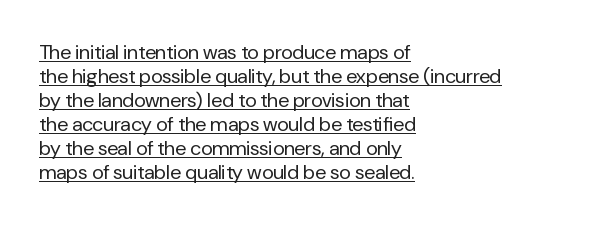
Stems here are at most as thick as an everyday book face. A rule runs beneath these lines of type. Left-aligned paragraph, ragged on the right. The passage shown has conventional tracking throughout. No italicization has been applied; the sample stays upright.
